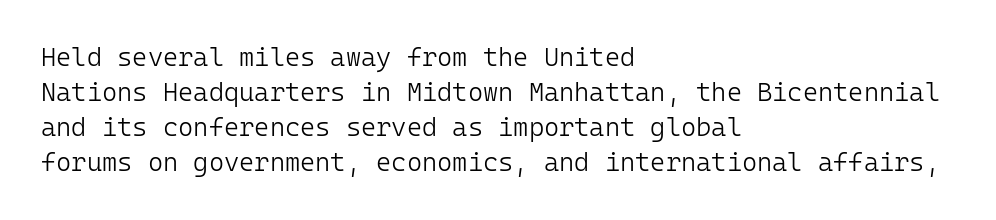
How are the letters spaced? Ordinarily, with no added tracking. Has an underline been added? It has not. Honestly, the row spacing looks completely unremarkable. The font is comparable to plain body text, perhaps lighter. Visually the block forms a straight wall on the left and a jagged coastline on the right.
